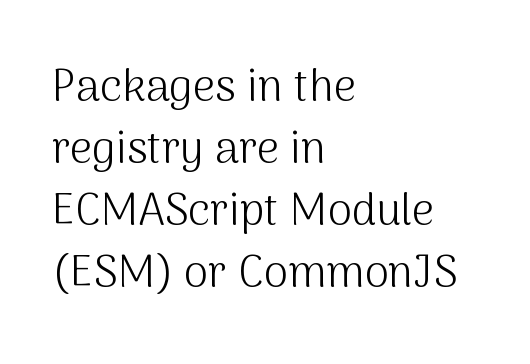
The image shows 44 px light sans-serif type, upright; set left-aligned, normal line spacing (1.41x), normal letter spacing, not underlined; medium stroke contrast and a medium x-height.
